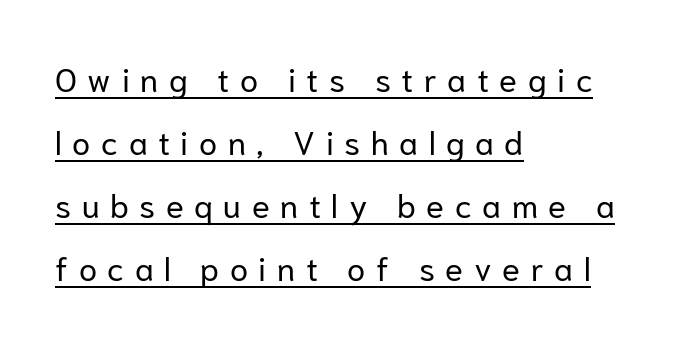
Note the varied advance widths — an 'i' is clearly narrower than an 'm'. This sample uses a sans-serif face. This rendering uses left alignment, leaving the right contour irregular. A baseline rule has been typeset under these characters. Rendered with straight, roman letterforms.
